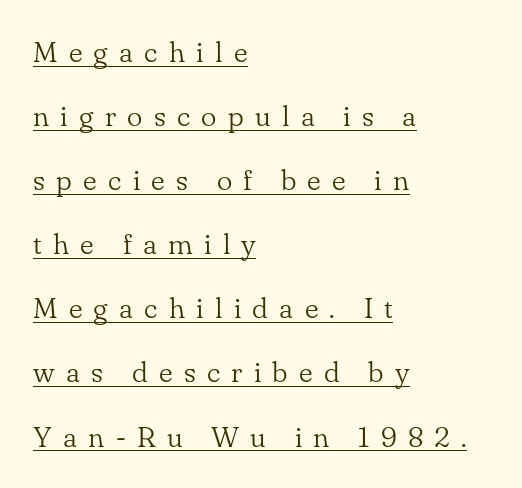
{"serif": "yes", "italic": "no", "bold": "no", "weight": "light", "width": "normal", "stroke_contrast": "low", "x_height": "small", "monospaced": "no", "underline": "yes", "align": "left", "line_spacing": "loose", "line_spacing_ratio": 2.21, "letter_spacing": "wide", "letter_spacing_em": 0.39, "glyph_px": 29}
